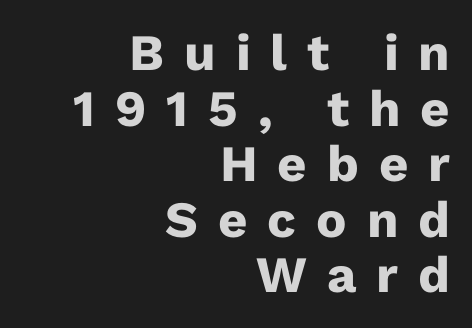
The image shows 51 px heavy sans-serif type, upright; set right-aligned, tight line spacing (1.09x), unusually wide letter spacing (+0.39 em), not underlined; low stroke contrast and a medium x-height.
